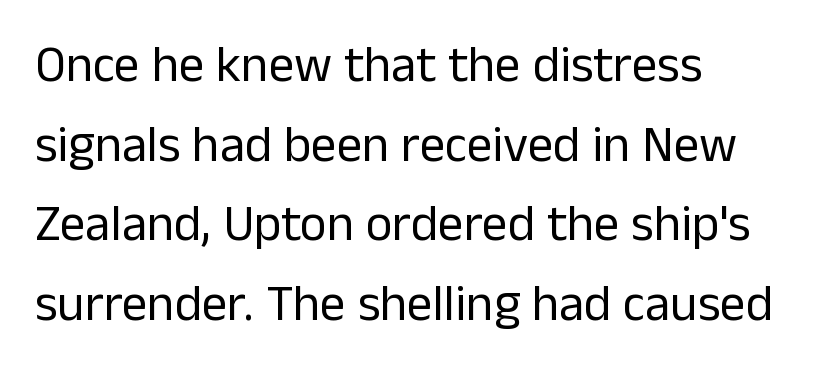
{"serif": "no", "italic": "no", "bold": "no", "weight": "regular", "width": "normal", "stroke_contrast": "low", "x_height": "medium", "monospaced": "no", "underline": "no", "align": "left", "line_spacing": "normal", "line_spacing_ratio": 1.56, "letter_spacing": "normal", "letter_spacing_em": 0.0, "glyph_px": 51}
